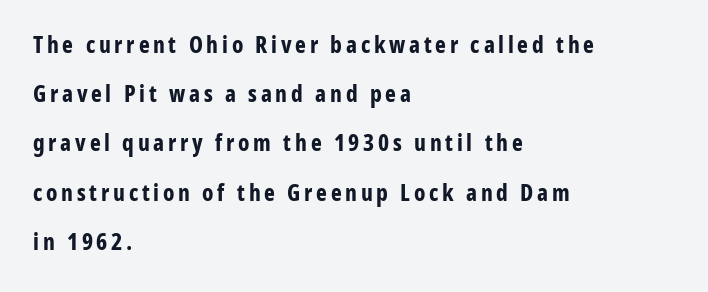
The image shows 23 px bold type, upright; set left-aligned, loose line spacing (2.14x), not underlined.
